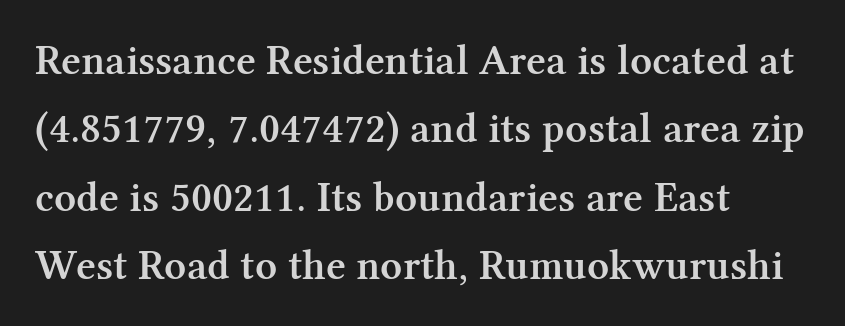
Q: Is the text bold? A: Semi-bold.
Q: Is the text italic (slanted)? A: No, it is upright.
Q: Is the typeface a serif or a sans-serif typeface? A: Serif.
Q: Is the text underlined? A: No.
Q: How is the paragraph aligned? A: Left-aligned.
Q: Is the spacing between letters normal or unusually wide? A: Normal.
Q: Is the spacing between lines tight, normal or loose? A: Normal.
Q: Width (condensed, normal, or wide)? A: Normal.
Q: Stroke contrast? A: Medium.
Q: x-height? A: Medium.
Q: Monospaced? A: No.
